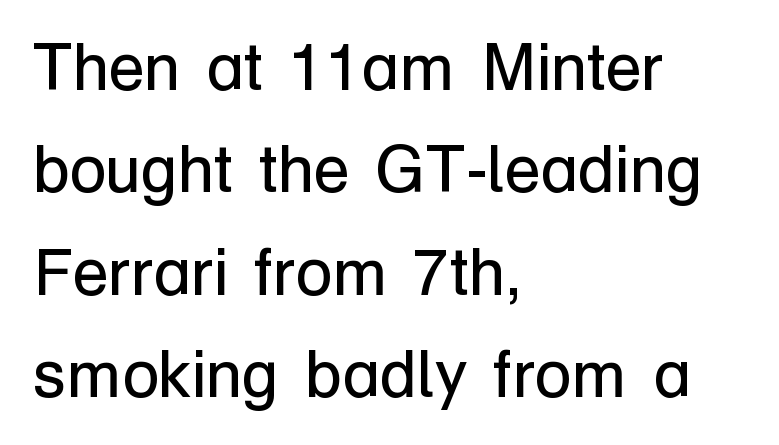
Q: Is the text bold? A: No.
Q: Is the text italic (slanted)? A: No, it is upright.
Q: Is the typeface a serif or a sans-serif typeface? A: Sans-serif.
Q: Is the text underlined? A: No.
Q: How is the paragraph aligned? A: Left-aligned.
Q: Is the spacing between letters normal or unusually wide? A: Normal.
Q: Is the spacing between lines tight, normal or loose? A: Normal.
Q: Width (condensed, normal, or wide)? A: Normal.
Q: Stroke contrast? A: Low.
Q: x-height? A: Medium.
Q: Monospaced? A: No.
